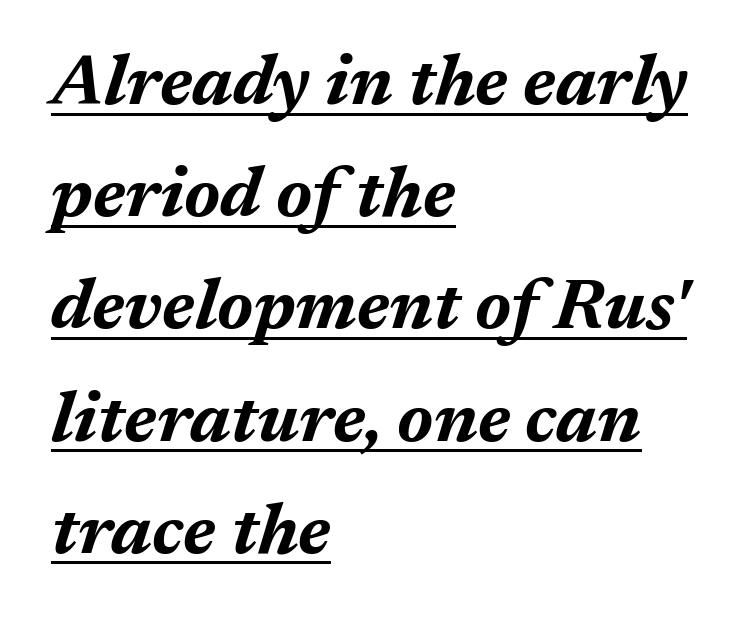
{"italic": "yes", "lean": "right", "slant_degrees": 17, "bold": "yes", "weight": "bold", "width": "normal", "stroke_contrast": "medium", "x_height": "medium", "monospaced": "no", "underline": "yes", "align": "left", "line_spacing": "normal", "line_spacing_ratio": 1.58, "letter_spacing": "normal", "letter_spacing_em": 0.0, "glyph_px": 71}
